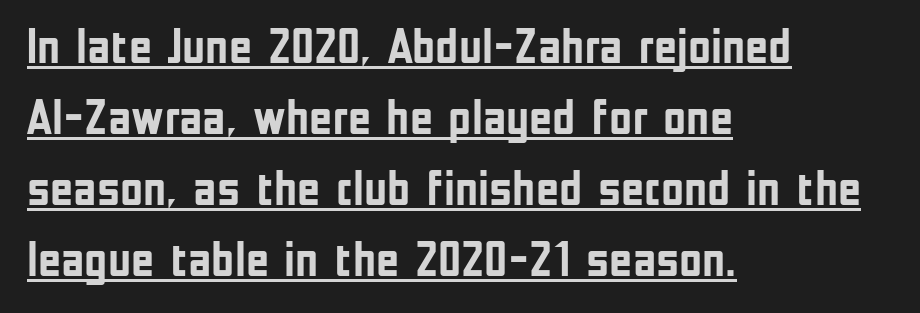
The image shows 50 px semibold, condensed sans-serif type, upright; set left-aligned, normal line spacing (1.42x), normal letter spacing, underlined; low stroke contrast and a medium x-height.
